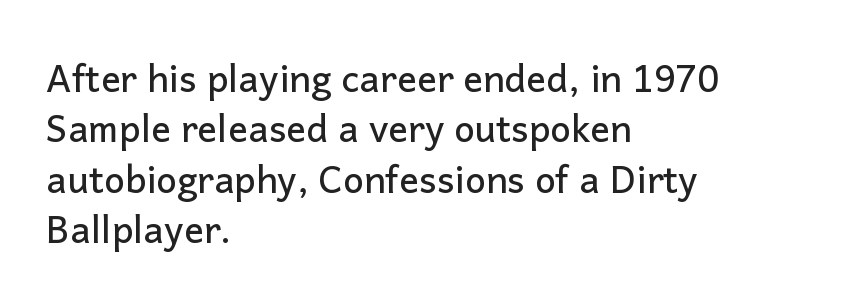
Each letter keeps its own natural width here, so spacing adapts to shape. The block of text has a typical density, with ordinary space between rows. A roman cut, with each character standing at attention. Beneath every word, the page is bare. These lines are composed in type without serifs. Inter-character spacing is left at the font's built-in metrics.
